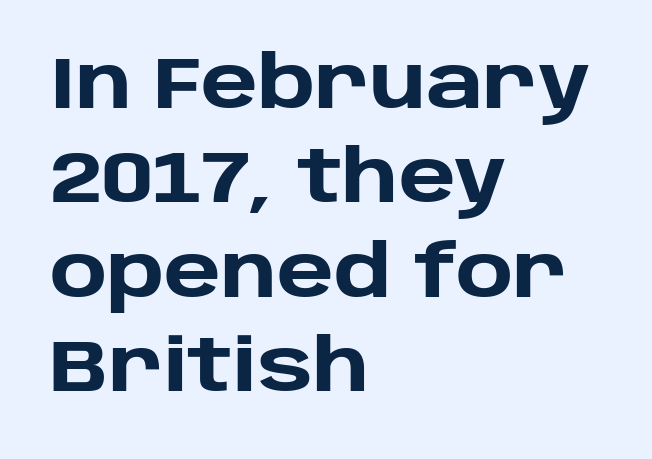
{"serif": "no", "italic": "no", "bold": "yes", "weight": "heavy", "width": "normal", "stroke_contrast": "low", "x_height": "large", "monospaced": "no", "underline": "no", "align": "left", "line_spacing": "normal", "line_spacing_ratio": 1.31, "letter_spacing": "normal", "letter_spacing_em": 0.0, "glyph_px": 72}
